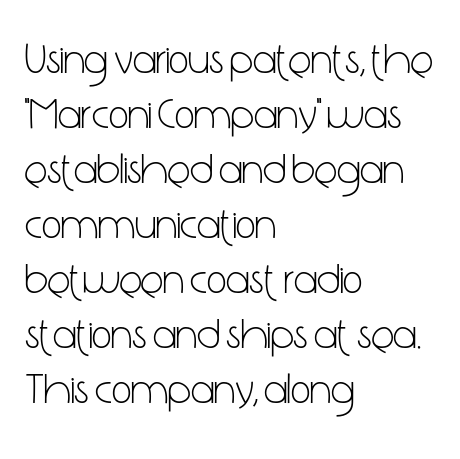
Q: Is the text bold? A: No.
Q: Is the text italic (slanted)? A: No, it is upright.
Q: Is the typeface a serif or a sans-serif typeface? A: Sans-serif.
Q: Is the text underlined? A: No.
Q: How is the paragraph aligned? A: Left-aligned.
Q: Is the spacing between letters normal or unusually wide? A: Normal.
Q: Is the spacing between lines tight, normal or loose? A: Normal.
Q: Width (condensed, normal, or wide)? A: Condensed.
Q: Stroke contrast? A: Low.
Q: x-height? A: Medium.
Q: Monospaced? A: No.
